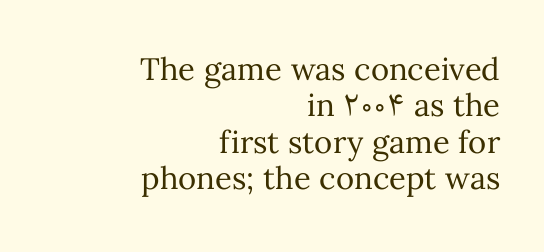
Q: Is the text bold? A: No.
Q: Is the text italic (slanted)? A: No, it is upright.
Q: Is the text underlined? A: No.
Q: How is the paragraph aligned? A: Right-aligned.
Q: Is the spacing between letters normal or unusually wide? A: Normal.
Q: Width (condensed, normal, or wide)? A: Normal.
Q: Stroke contrast? A: Medium.
Q: x-height? A: Medium.
Q: Monospaced? A: No.
